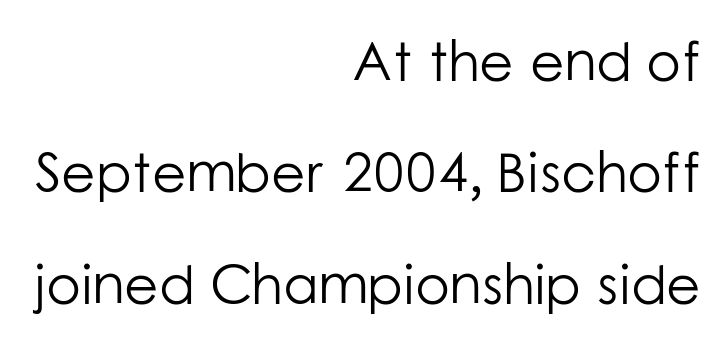
Observe the ordinary spacing: letters are neighbours, not strangers. Grotesque or geometric, the face here clearly has no serifs. No extra ink here — the face is not bold. Each letter keeps its own natural width here, so spacing adapts to shape. Interline gaps are noticeably wide in this sample.
